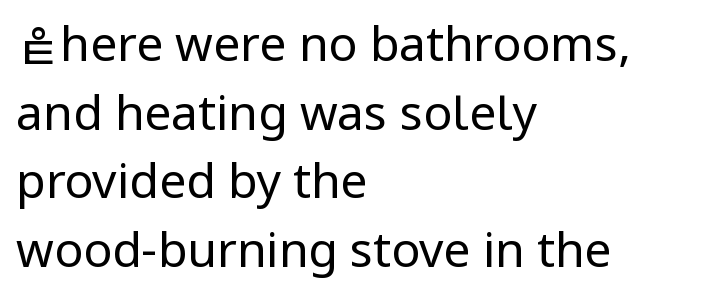
Q: Is the text bold? A: No.
Q: Is the text italic (slanted)? A: No, it is upright.
Q: Is the typeface a serif or a sans-serif typeface? A: Sans-serif.
Q: Is the text underlined? A: No.
Q: How is the paragraph aligned? A: Left-aligned.
Q: Is the spacing between letters normal or unusually wide? A: Normal.
Q: Is the spacing between lines tight, normal or loose? A: Normal.
Q: Width (condensed, normal, or wide)? A: Normal.
Q: Stroke contrast? A: Low.
Q: x-height? A: Medium.
Q: Monospaced? A: No.
